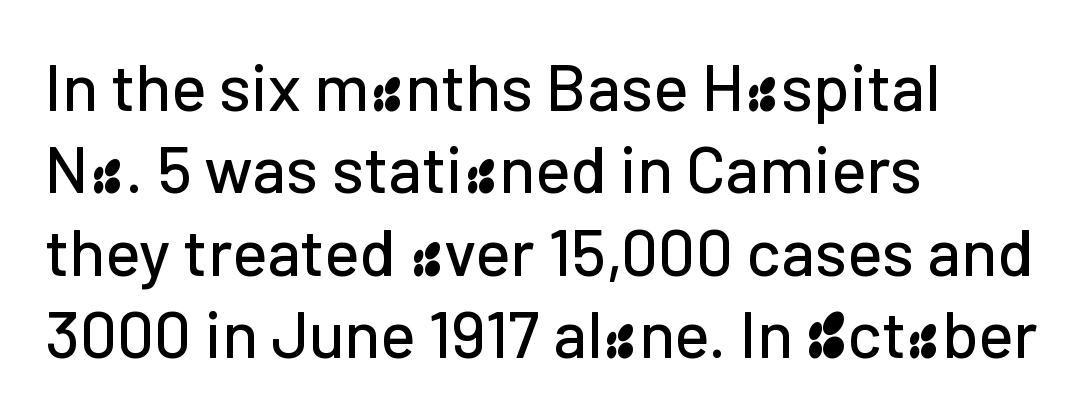
{"serif": "no", "italic": "no", "width": "normal", "stroke_contrast": "low", "x_height": "medium", "monospaced": "no", "underline": "no", "align": "left", "line_spacing": "normal", "line_spacing_ratio": 1.25, "letter_spacing": "normal", "letter_spacing_em": 0.0, "glyph_px": 66}
